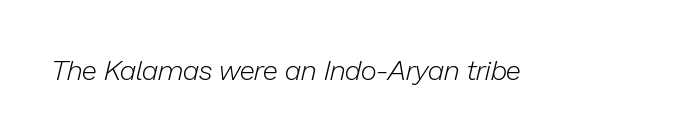
{"italic": "yes", "lean": "right", "slant_degrees": 13, "bold": "no", "weight": "light", "width": "normal", "stroke_contrast": "low", "x_height": "medium", "monospaced": "no", "underline": "no", "letter_spacing": "normal", "letter_spacing_em": 0.0, "glyph_px": 28}
